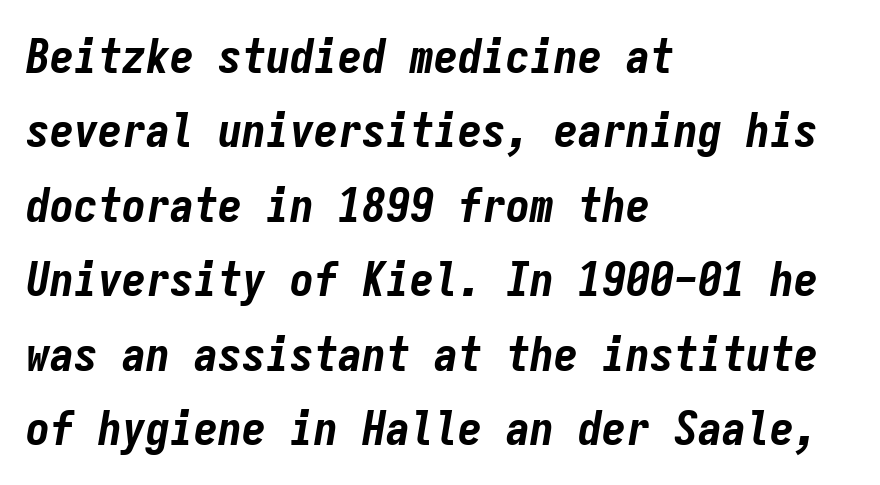
The image shows 48 px bold, condensed type, italic (leaning right), monospaced; set left-aligned, normal line spacing (1.55x), normal letter spacing, not underlined; low stroke contrast and a medium x-height.
